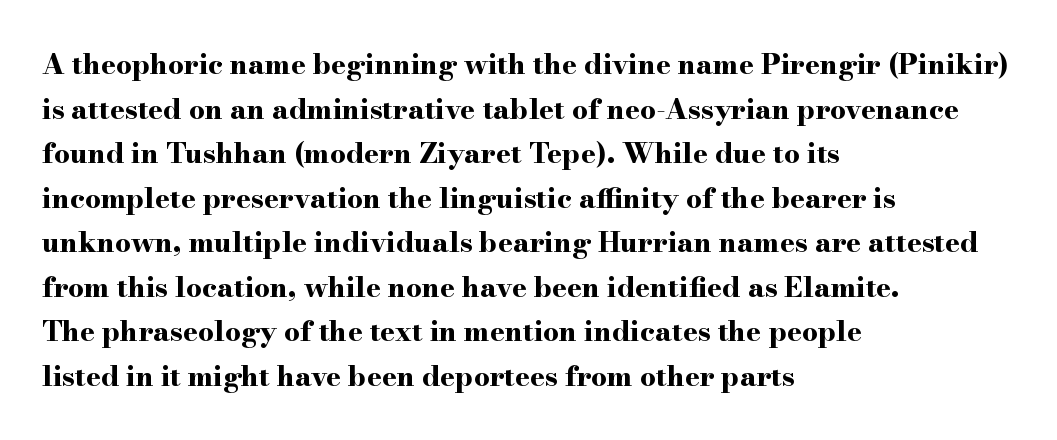
Q: Is the text bold? A: Yes.
Q: Is the text italic (slanted)? A: No, it is upright.
Q: Is the typeface a serif or a sans-serif typeface? A: Serif.
Q: Is the text underlined? A: No.
Q: How is the paragraph aligned? A: Left-aligned.
Q: Is the spacing between letters normal or unusually wide? A: Normal.
Q: Is the spacing between lines tight, normal or loose? A: Normal.
Q: Width (condensed, normal, or wide)? A: Wide.
Q: Stroke contrast? A: High.
Q: x-height? A: Small.
Q: Monospaced? A: No.
